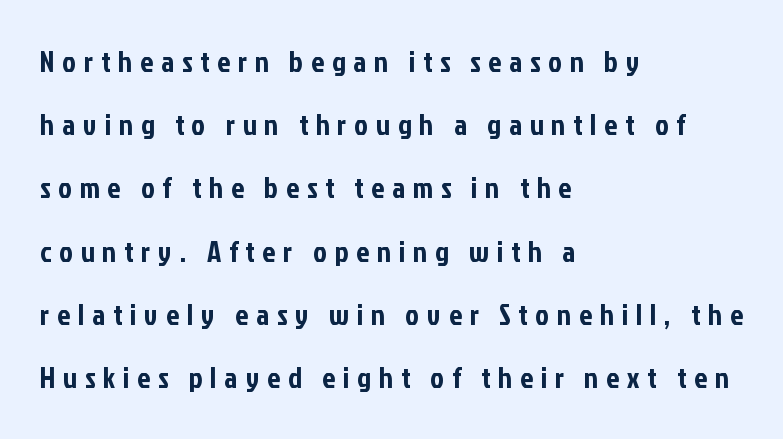
The image shows 29 px condensed sans-serif type, upright; set left-aligned, loose line spacing (2.18x), unusually wide letter spacing (+0.27 em), not underlined; low stroke contrast and a medium x-height.
